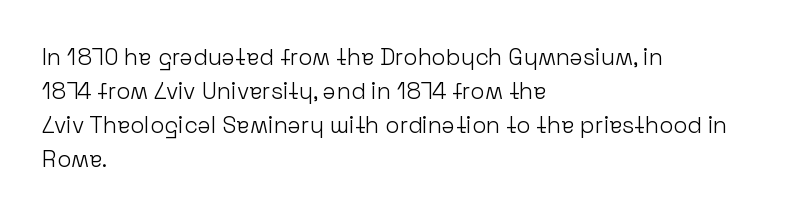
The image shows 23 px text type, upright; set left-aligned, normal line spacing (1.48x), normal letter spacing, not underlined.
